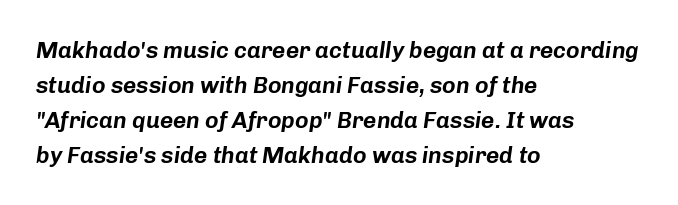
A clean baseline with only descenders dipping below it. The passage shown leans; its letterforms are oblique. Evenly set lines give the paragraph a standard silhouette. The compositor pushed each line to the left boundary.
